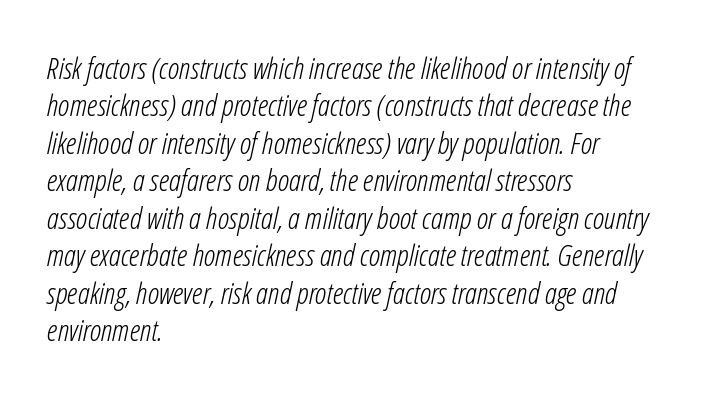
The glyphs are unaccompanied by any horizontal stroke below them. The rendering applies a slant to the glyphs. Vertically, the passage feels balanced, rows spaced as you'd expect. The passage shown is not bold in any degree. Do the characters align in a grid? No, the font is proportional.
